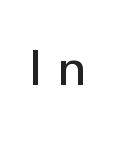
{"serif": "no", "italic": "no", "width": "normal", "stroke_contrast": "low", "x_height": "medium", "monospaced": "no", "underline": "no", "align": "left", "letter_spacing": "wide", "letter_spacing_em": 0.29, "glyph_px": 56}
